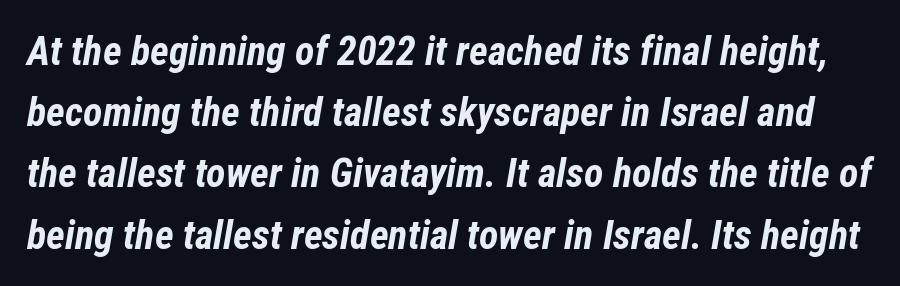
The image shows 40 px bold, condensed type, italic (leaning right); set normal line spacing (1.53x), normal letter spacing, not underlined; low stroke contrast and a medium x-height.
